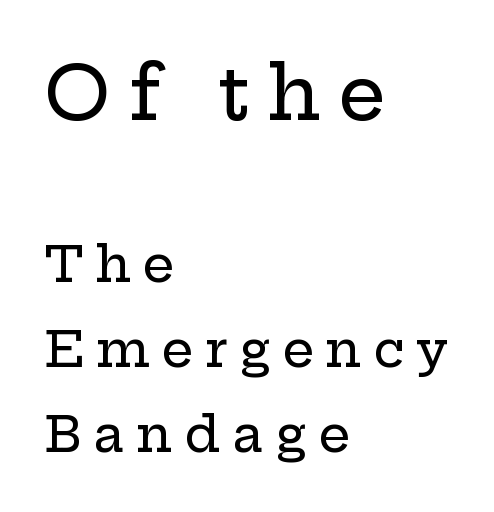
The image shows 75 px wide serif type, upright; set left-aligned, normal line spacing (1.7x), unusually wide letter spacing (+0.23 em), not underlined; the first (top) block is 1.5x larger; low stroke contrast and a medium x-height.
